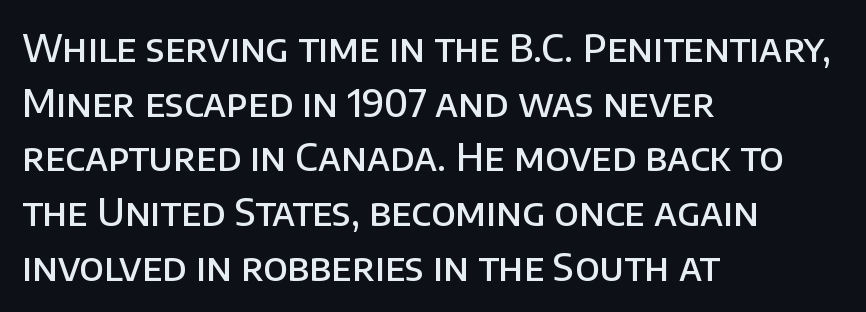
Q: Is the text bold? A: Semi-bold.
Q: Is the text italic (slanted)? A: No, it is upright.
Q: Is the typeface a serif or a sans-serif typeface? A: Sans-serif.
Q: Is the text underlined? A: No.
Q: How is the paragraph aligned? A: Left-aligned.
Q: Is the spacing between letters normal or unusually wide? A: Normal.
Q: Is the spacing between lines tight, normal or loose? A: Normal.
Q: Width (condensed, normal, or wide)? A: Normal.
Q: Stroke contrast? A: Low.
Q: x-height? A: Large.
Q: Monospaced? A: No.
